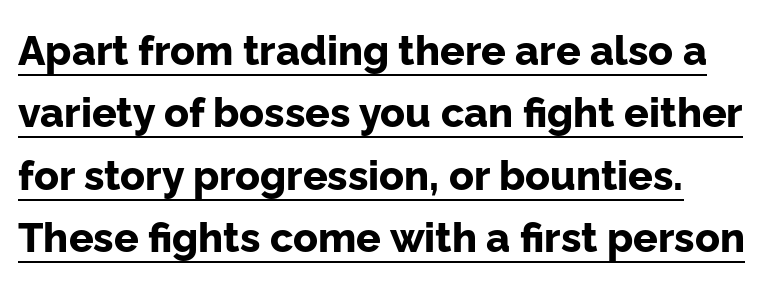
Q: Is the text bold? A: Yes.
Q: Is the text italic (slanted)? A: No, it is upright.
Q: Is the typeface a serif or a sans-serif typeface? A: Sans-serif.
Q: Is the text underlined? A: Yes.
Q: Is the spacing between letters normal or unusually wide? A: Normal.
Q: Is the spacing between lines tight, normal or loose? A: Normal.
Q: Width (condensed, normal, or wide)? A: Normal.
Q: Stroke contrast? A: Low.
Q: x-height? A: Medium.
Q: Monospaced? A: No.
